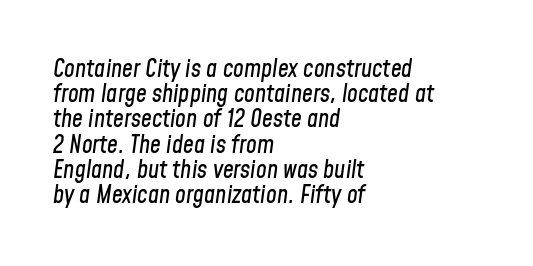
Q: Is the text italic (slanted)? A: Yes, it leans right by about 8 degrees.
Q: Is the text underlined? A: No.
Q: How is the paragraph aligned? A: Left-aligned.
Q: Is the spacing between letters normal or unusually wide? A: Normal.
Q: Is the spacing between lines tight, normal or loose? A: Tight.
